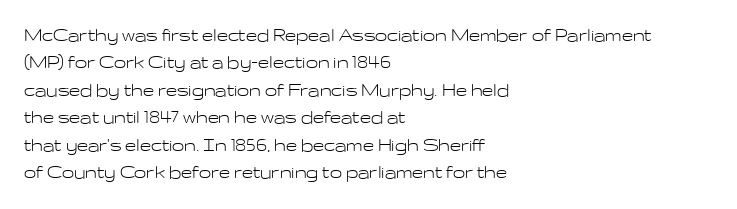
{"italic": "no", "bold": "no", "underline": "no", "align": "left", "line_spacing": "normal", "line_spacing_ratio": 1.25, "letter_spacing": "normal", "letter_spacing_em": 0.0, "glyph_px": 22}
